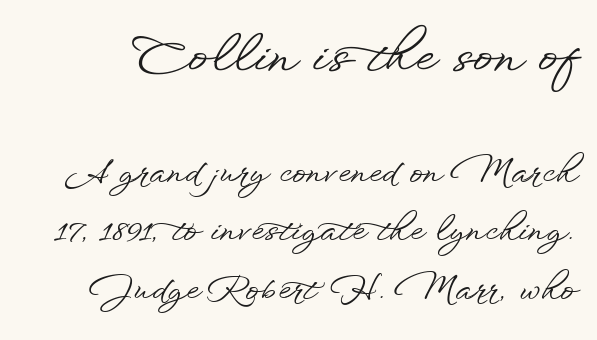
Q: Is the text italic (slanted)? A: Yes.
Q: Is the typeface a serif or a sans-serif typeface? A: Sans-serif.
Q: Is the text underlined? A: No.
Q: Is the spacing between letters normal or unusually wide? A: Normal.
Q: Which block of text is set in a larger size, the first (top) or the second (bottom)? A: The first (top) one.
Q: Width (condensed, normal, or wide)? A: Wide.
Q: Stroke contrast? A: Low.
Q: x-height? A: Small.
Q: Monospaced? A: No.
